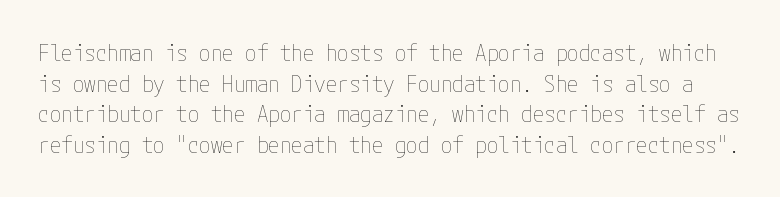
The image shows 23 px text type, upright; set normal line spacing (1.33x), normal letter spacing, not underlined.
